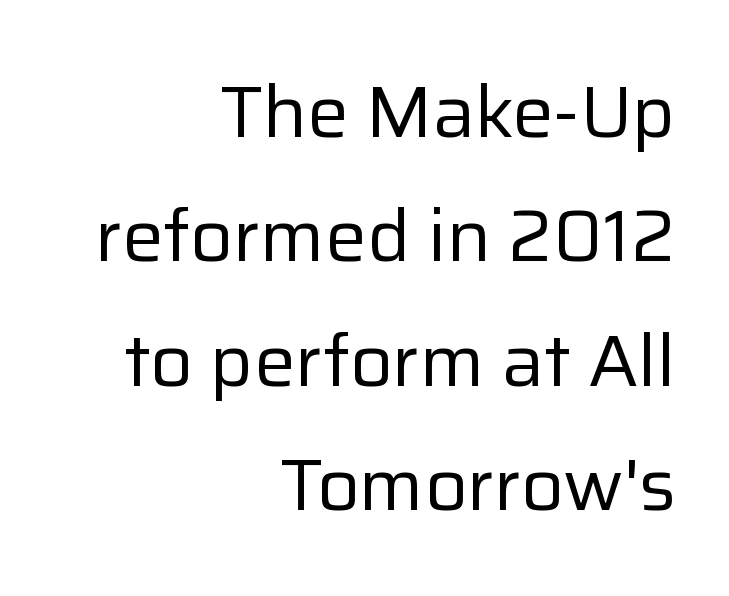
Q: Is the text bold? A: No.
Q: Is the text italic (slanted)? A: No, it is upright.
Q: Is the typeface a serif or a sans-serif typeface? A: Sans-serif.
Q: Is the text underlined? A: No.
Q: How is the paragraph aligned? A: Right-aligned.
Q: Is the spacing between letters normal or unusually wide? A: Normal.
Q: Is the spacing between lines tight, normal or loose? A: Normal.
Q: Width (condensed, normal, or wide)? A: Normal.
Q: Stroke contrast? A: Low.
Q: x-height? A: Medium.
Q: Monospaced? A: No.
